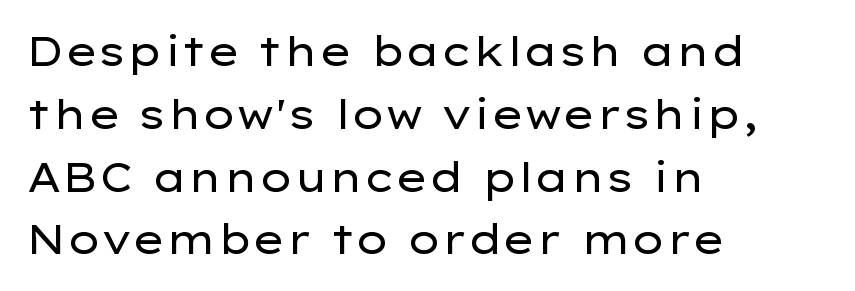
The strokes carry an ordinary text weight at most. The rendering uses a moderate line-height, typical for paragraphs. Do the characters align in a grid? No, the font is proportional. Nothing unusual about the tracking: characters are spaced as the font intends.
